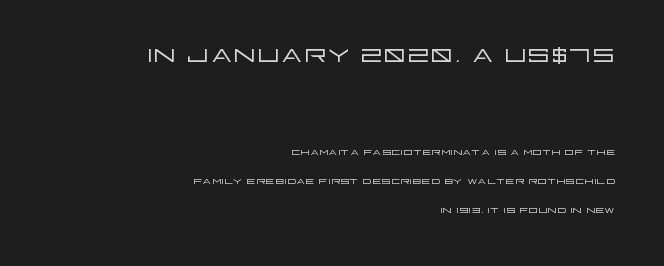
{"serif": "no", "italic": "no", "bold": "no", "weight": "light", "width": "wide", "stroke_contrast": "low", "x_height": "large", "monospaced": "no", "underline": "no", "align": "right", "line_spacing": "loose", "line_spacing_ratio": 2.07, "letter_spacing": "normal", "letter_spacing_em": 0.0, "larger_block": "first", "size_ratio": 2.5, "glyph_px": 35}
